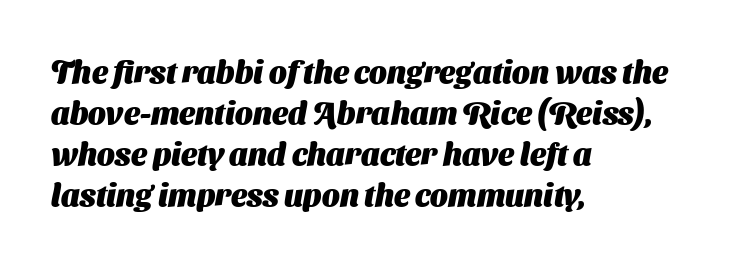
Leading: standard. The letters carry no serifs — their stems end cleanly without finishing strokes. Short and long lines alike share a common starting point at left. A full-strength bold gives these letters their thick strokes. Between one letter and the next there's only the usual sliver of space.
